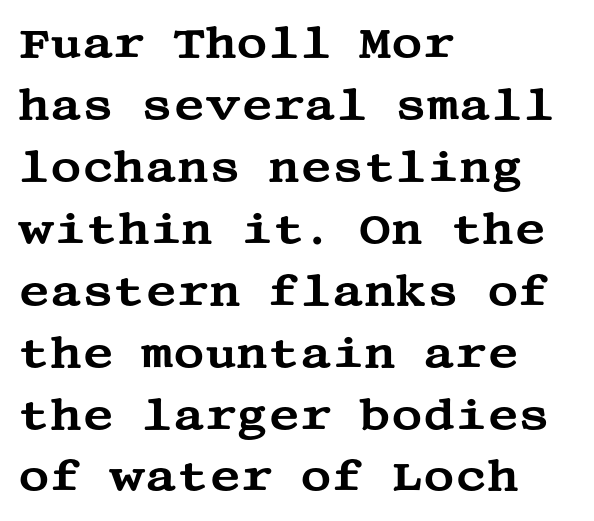
Q: Is the text italic (slanted)? A: No, it is upright.
Q: Is the typeface a serif or a sans-serif typeface? A: Serif.
Q: Is the text underlined? A: No.
Q: How is the paragraph aligned? A: Left-aligned.
Q: Is the spacing between letters normal or unusually wide? A: Normal.
Q: Is the spacing between lines tight, normal or loose? A: Normal.
Q: Width (condensed, normal, or wide)? A: Wide.
Q: Stroke contrast? A: Medium.
Q: x-height? A: Large.
